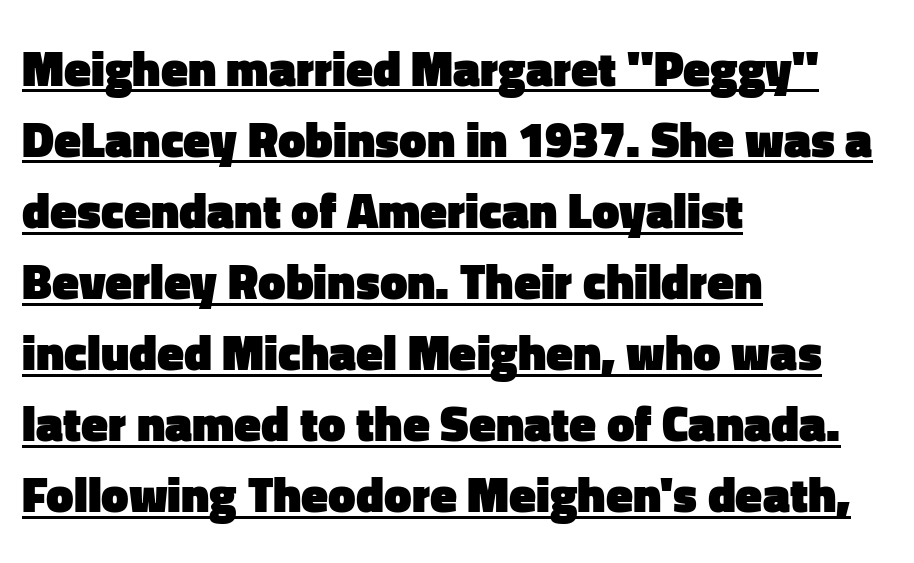
The image shows 49 px heavy sans-serif type, upright; set left-aligned, normal line spacing (1.45x), normal letter spacing, underlined; low stroke contrast and a medium x-height.
